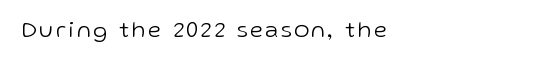
{"italic": "no", "bold": "no", "underline": "no", "align": "left", "glyph_px": 23}
